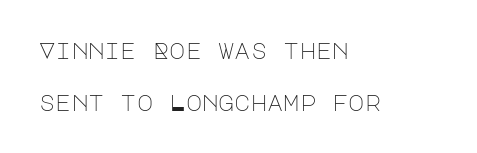
Vertical strokes here are truly vertical. Which margin do the lines hug? The left one — the right edge is uneven. These lines stand farther apart than default settings would place them. Between one letter and the next there's only the usual sliver of space. Rule under the text: the space is simply empty. Vertical stems look standard width or narrower in stroke.
